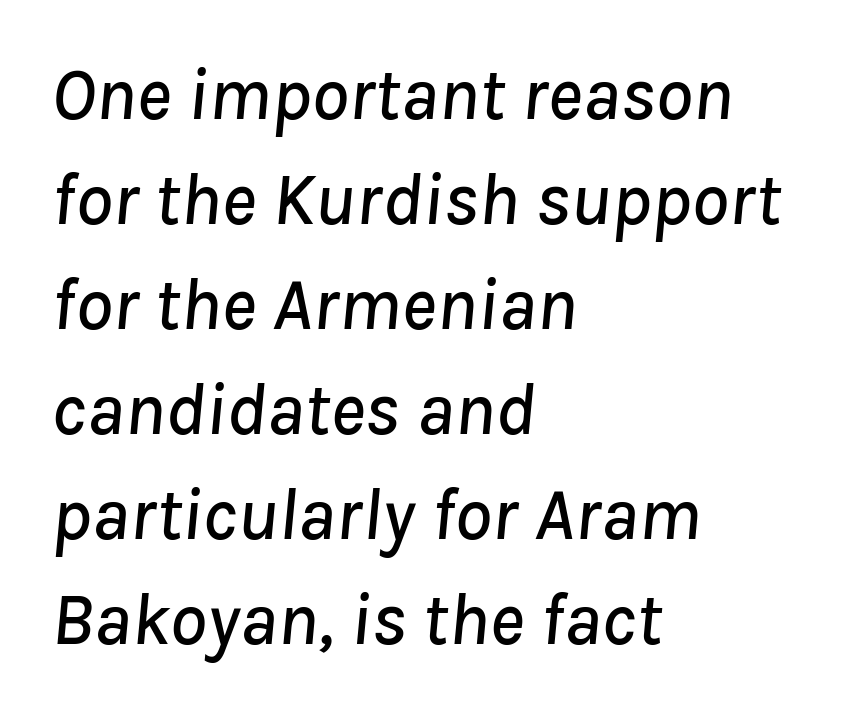
The image shows 74 px text type, italic (leaning right); set left-aligned, normal line spacing (1.42x), normal letter spacing, not underlined; low stroke contrast and a medium x-height.
